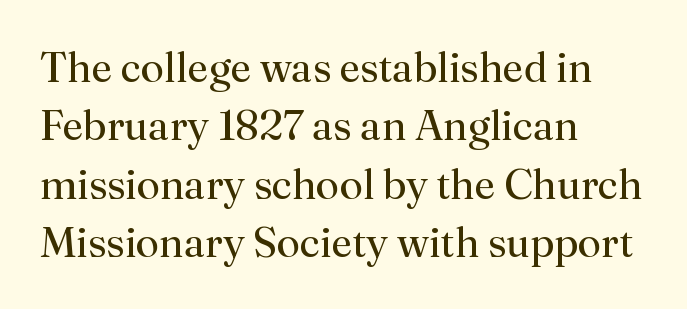
The image shows 42 px regular-weight serif type, upright; set left-aligned, normal line spacing (1.39x), normal letter spacing, not underlined; medium stroke contrast and a small x-height.
